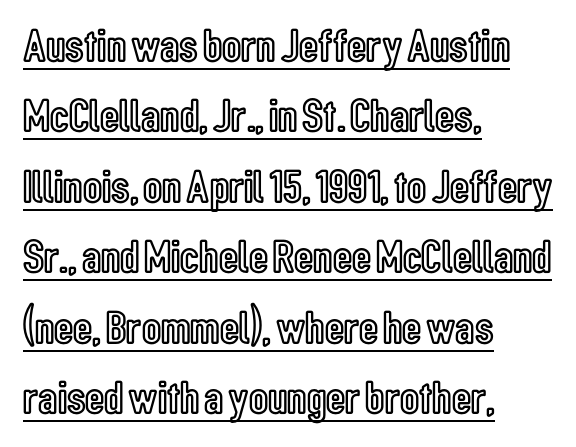
Is there any slant? The stems are plumb. Normally led — the rows are evenly, conventionally spaced. Observe the ordinary spacing: letters are neighbours, not strangers. Here the designer chose a conventional face with non-uniform glyph widths. The glyphs are accompanied by a horizontal stroke just below them. The paragraph shown leans on its left margin.
